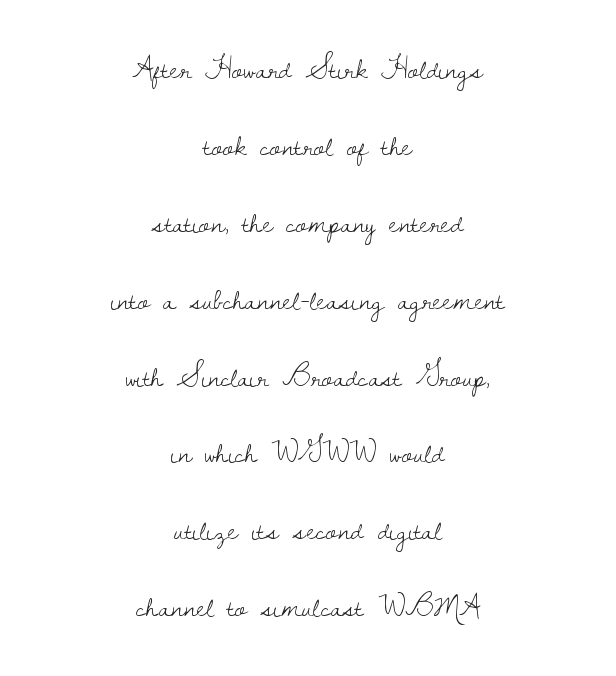
{"serif": "yes", "bold": "no", "weight": "light", "width": "normal", "stroke_contrast": "low", "x_height": "small", "monospaced": "no", "underline": "no", "align": "center", "line_spacing": "loose", "line_spacing_ratio": 2.48, "letter_spacing": "normal", "letter_spacing_em": 0.0, "glyph_px": 31}
